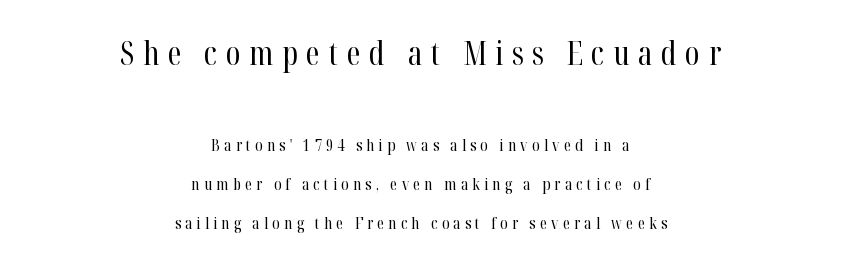
The image shows 32 px regular-weight, condensed serif type, upright; set centered, loose line spacing (2.43x), unusually wide letter spacing (+0.27 em), not underlined; the first (top) block is 2.0x larger; high stroke contrast and a medium x-height.
